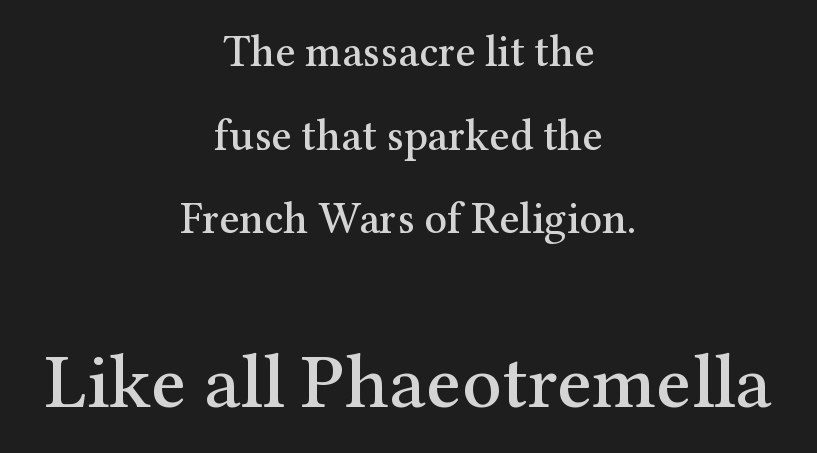
Font category for this specimen: serif. Varying glyph widths throughout — classic text-font behaviour. Notice the wide empty band between every row — that's loose leading. A student would call this center alignment; a typographer would say set centered.
